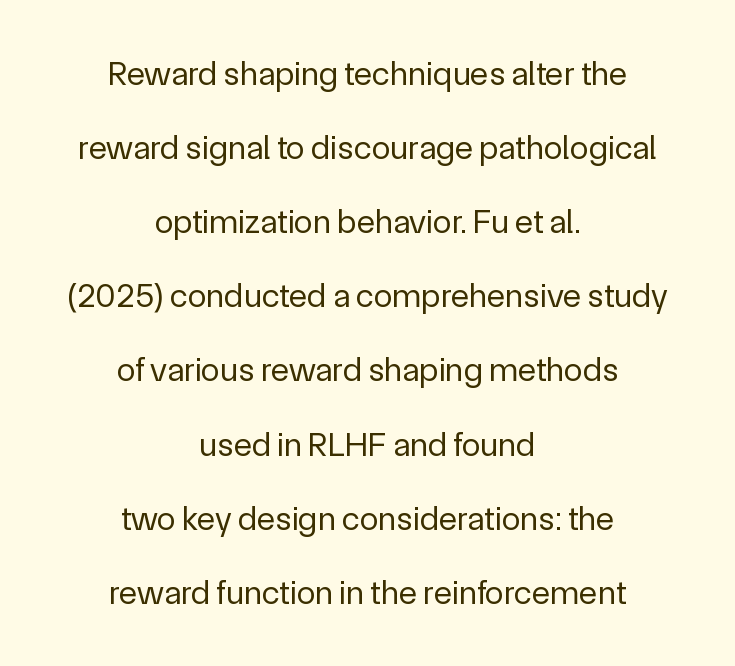
The string is rendered with underlining switched off. Character widths vary here, with narrow letters taking less room than wide ones. Heaviness? Minimal to ordinary, like unemphasized prose. Between one letter and the next there's only the usual sliver of space.
